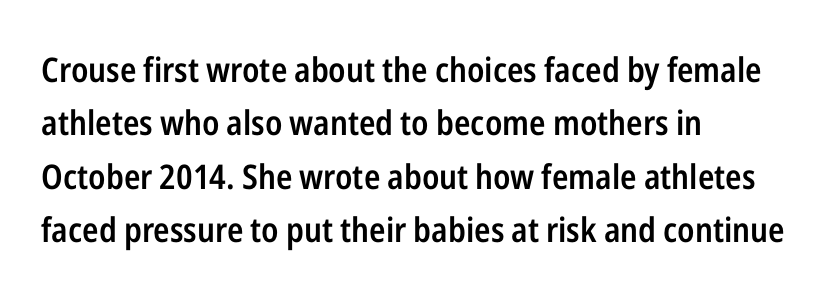
Q: Is the text bold? A: Semi-bold.
Q: Is the text italic (slanted)? A: No, it is upright.
Q: Is the typeface a serif or a sans-serif typeface? A: Sans-serif.
Q: Is the text underlined? A: No.
Q: How is the paragraph aligned? A: Left-aligned.
Q: Is the spacing between letters normal or unusually wide? A: Normal.
Q: Is the spacing between lines tight, normal or loose? A: Normal.
Q: Width (condensed, normal, or wide)? A: Condensed.
Q: Stroke contrast? A: Low.
Q: x-height? A: Medium.
Q: Monospaced? A: No.
